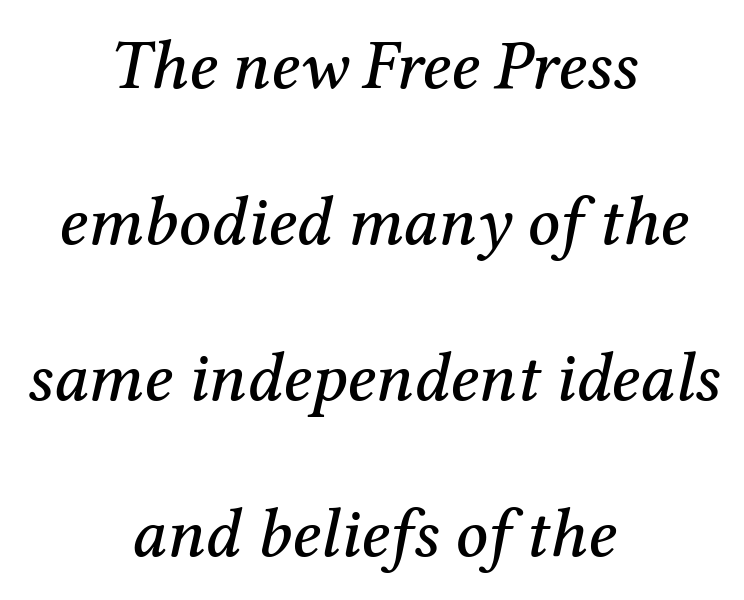
Q: Is the text italic (slanted)? A: Yes, it leans right by about 12 degrees.
Q: Is the typeface a serif or a sans-serif typeface? A: Serif.
Q: Is the text underlined? A: No.
Q: How is the paragraph aligned? A: Centered.
Q: Is the spacing between letters normal or unusually wide? A: Normal.
Q: Is the spacing between lines tight, normal or loose? A: Loose.
Q: Width (condensed, normal, or wide)? A: Normal.
Q: Stroke contrast? A: Medium.
Q: x-height? A: Medium.
Q: Monospaced? A: No.
